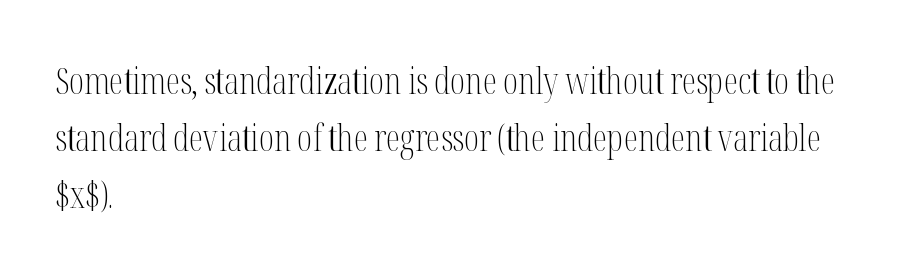
The image shows 36 px light, condensed serif type, upright; set left-aligned, normal line spacing (1.58x), normal letter spacing, not underlined; medium stroke contrast and a medium x-height.
